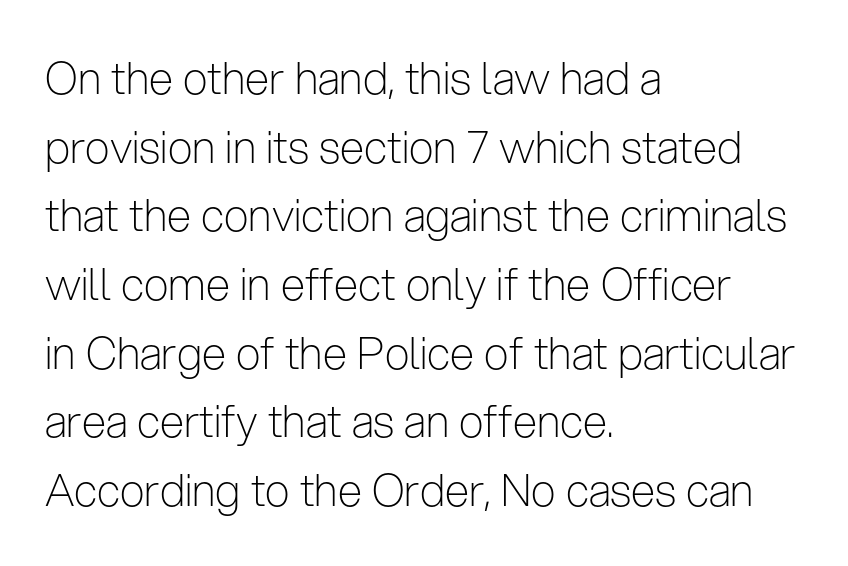
Varying glyph widths throughout — classic text-font behaviour. Letters have the restrained weight of plain body copy at most. Upright lettering throughout. Clear beneath every line of the passage.
